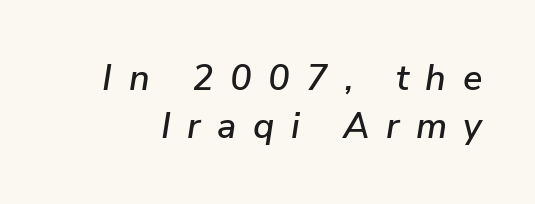
{"italic": "yes", "lean": "right", "slant_degrees": 9, "width": "normal", "stroke_contrast": "low", "x_height": "medium", "monospaced": "no", "underline": "no", "line_spacing": "normal", "line_spacing_ratio": 1.32, "letter_spacing": "wide", "letter_spacing_em": 0.46, "glyph_px": 36}
